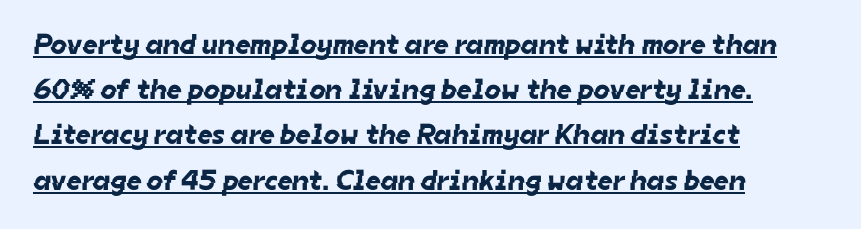
The image shows 29 px sans-serif type; set left-aligned, normal line spacing (1.56x), normal letter spacing, underlined; low stroke contrast and a medium x-height.
